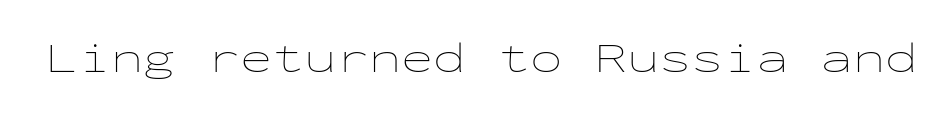
The image shows 43 px thin, wide type, upright, monospaced; set normal letter spacing, not underlined; low stroke contrast and a medium x-height.
